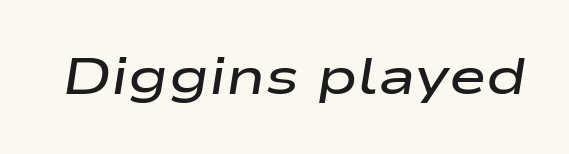
Q: Is the text bold? A: Semi-bold.
Q: Is the text italic (slanted)? A: Yes, it leans right by about 9 degrees.
Q: Is the text underlined? A: No.
Q: Is the spacing between letters normal or unusually wide? A: Normal.
Q: Width (condensed, normal, or wide)? A: Wide.
Q: Stroke contrast? A: Low.
Q: x-height? A: Medium.
Q: Monospaced? A: No.
